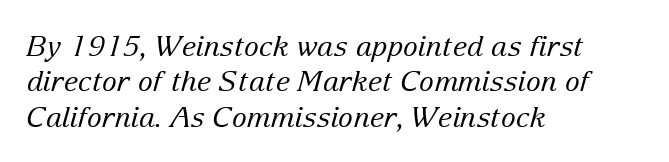
Q: Is the text bold? A: No.
Q: Is the text italic (slanted)? A: Yes, it leans right by about 15 degrees.
Q: Is the typeface a serif or a sans-serif typeface? A: Serif.
Q: Is the text underlined? A: No.
Q: How is the paragraph aligned? A: Left-aligned.
Q: Is the spacing between letters normal or unusually wide? A: Normal.
Q: Is the spacing between lines tight, normal or loose? A: Normal.
Q: Width (condensed, normal, or wide)? A: Normal.
Q: Stroke contrast? A: Low.
Q: x-height? A: Medium.
Q: Monospaced? A: No.
